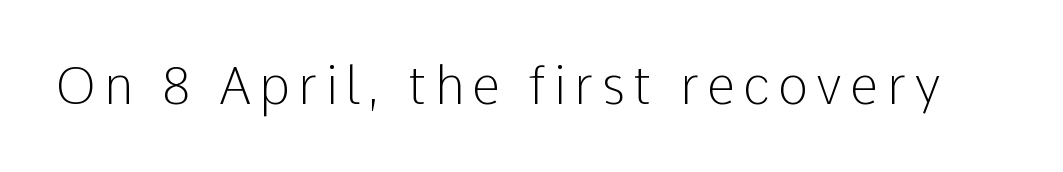
{"serif": "no", "italic": "no", "bold": "no", "weight": "light", "width": "normal", "stroke_contrast": "low", "x_height": "medium", "monospaced": "no", "underline": "no", "glyph_px": 51}
